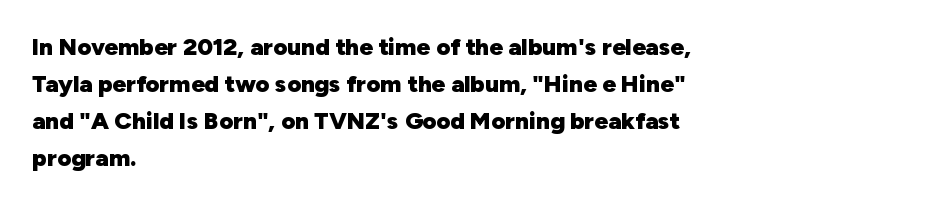
The image shows 24 px bold type, upright; set left-aligned, normal line spacing (1.54x), normal letter spacing, not underlined.
